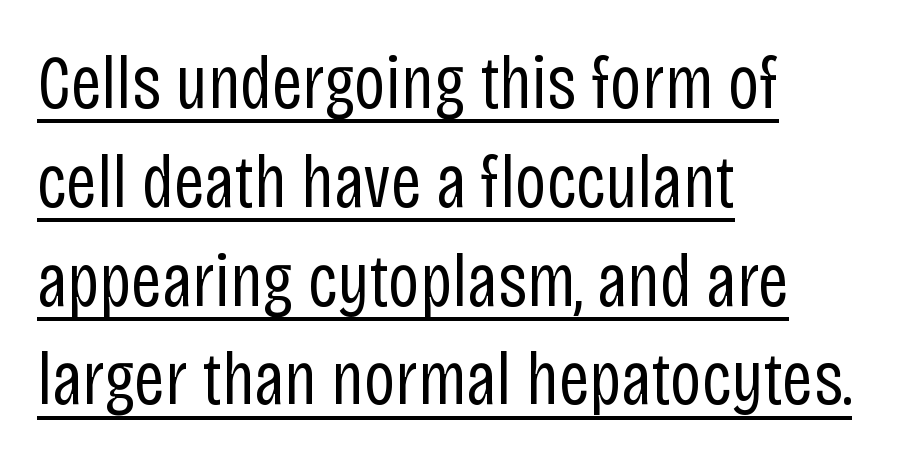
The image shows 76 px regular-weight, condensed sans-serif type, upright; set left-aligned, normal line spacing (1.3x), normal letter spacing, underlined; low stroke contrast and a large x-height.
